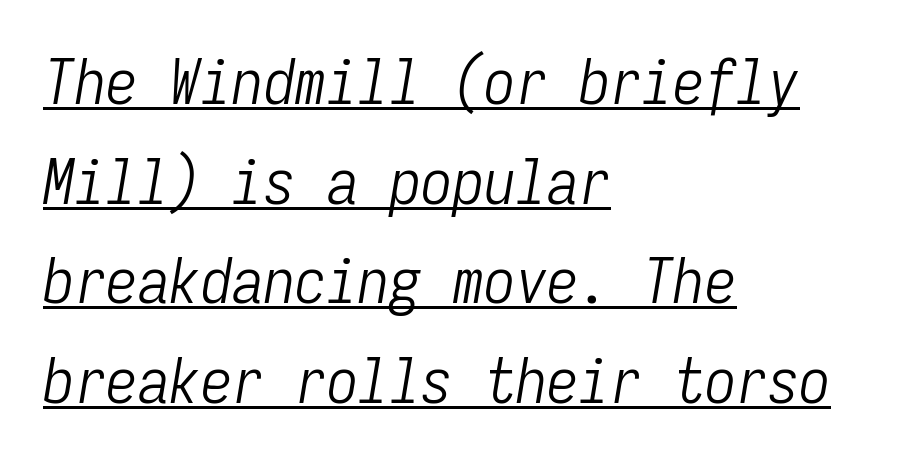
{"italic": "yes", "lean": "right", "slant_degrees": 9, "bold": "no", "weight": "light", "width": "condensed", "stroke_contrast": "low", "x_height": "medium", "monospaced": "yes", "underline": "yes", "align": "left", "line_spacing": "normal", "line_spacing_ratio": 1.58, "letter_spacing": "normal", "letter_spacing_em": 0.0, "glyph_px": 63}
